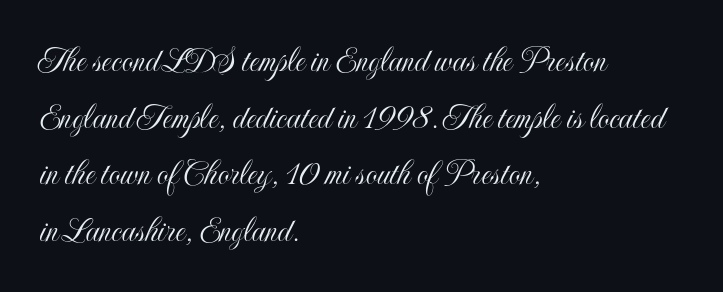
Successive baselines arrive at the customary interval. The passage is arranged the way most books set body copy — flush left. Looks like regular typesetting: each glyph gets only the width it needs.
